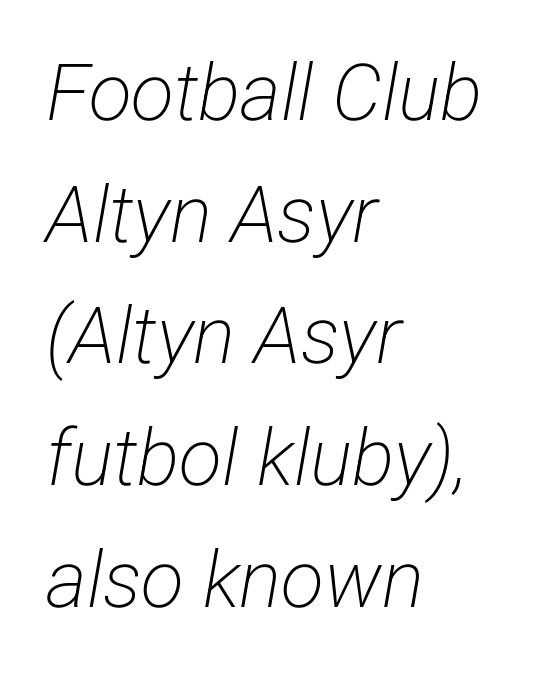
Q: Is the text bold? A: No.
Q: Is the typeface a serif or a sans-serif typeface? A: Sans-serif.
Q: Is the text underlined? A: No.
Q: How is the paragraph aligned? A: Left-aligned.
Q: Is the spacing between letters normal or unusually wide? A: Normal.
Q: Is the spacing between lines tight, normal or loose? A: Normal.
Q: Width (condensed, normal, or wide)? A: Condensed.
Q: Stroke contrast? A: Low.
Q: x-height? A: Medium.
Q: Monospaced? A: No.
